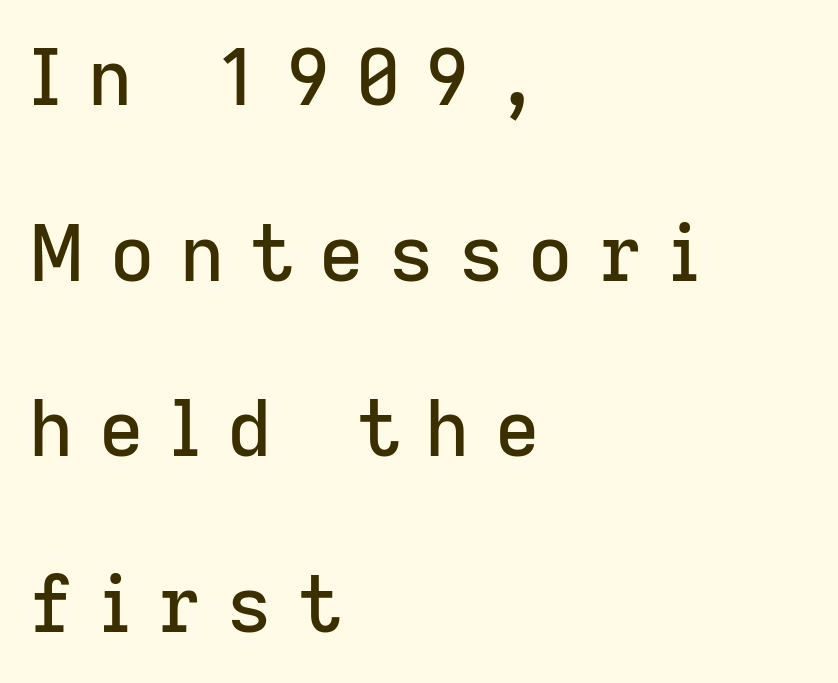
Q: Is the text italic (slanted)? A: No, it is upright.
Q: Is the typeface a serif or a sans-serif typeface? A: Sans-serif.
Q: Is the text underlined? A: No.
Q: How is the paragraph aligned? A: Left-aligned.
Q: Is the spacing between letters normal or unusually wide? A: Unusually wide.
Q: Is the spacing between lines tight, normal or loose? A: Loose.
Q: Width (condensed, normal, or wide)? A: Normal.
Q: Stroke contrast? A: Low.
Q: x-height? A: Medium.
Q: Monospaced? A: No.
